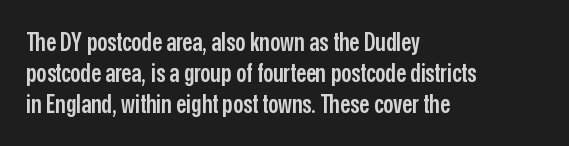
Q: Is the text bold? A: Semi-bold.
Q: Is the text italic (slanted)? A: No, it is upright.
Q: Is the text underlined? A: No.
Q: How is the paragraph aligned? A: Left-aligned.
Q: Is the spacing between letters normal or unusually wide? A: Normal.
Q: Is the spacing between lines tight, normal or loose? A: Normal.
